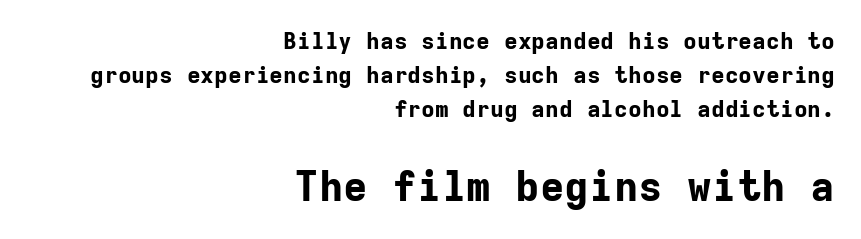
The glyphs have the mass of a bold cut. Rule under the text: the space is simply empty. The rag falls on the left side of this text block. Is the letter spacing exaggerated? No — it looks like the ordinary default. Ordinary non-slanted type is in use. The emphasis by scale lands on block number two, below.
